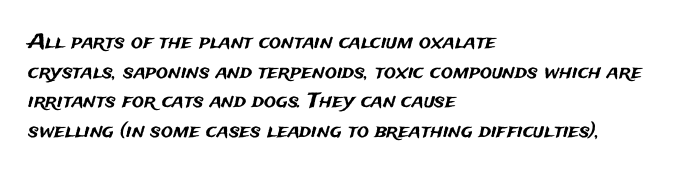
{"underline": "no", "align": "left", "line_spacing": "normal", "line_spacing_ratio": 1.48, "letter_spacing": "normal", "letter_spacing_em": 0.0, "glyph_px": 20}
